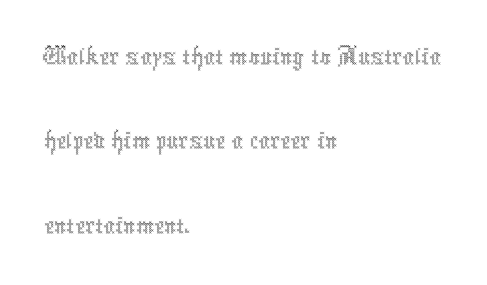
{"italic": "no", "bold": "no", "weight": "thin", "width": "condensed", "x_height": "medium", "monospaced": "no", "underline": "no", "align": "left", "line_spacing": "normal", "line_spacing_ratio": 1.48, "letter_spacing": "normal", "letter_spacing_em": 0.0, "glyph_px": 57}
